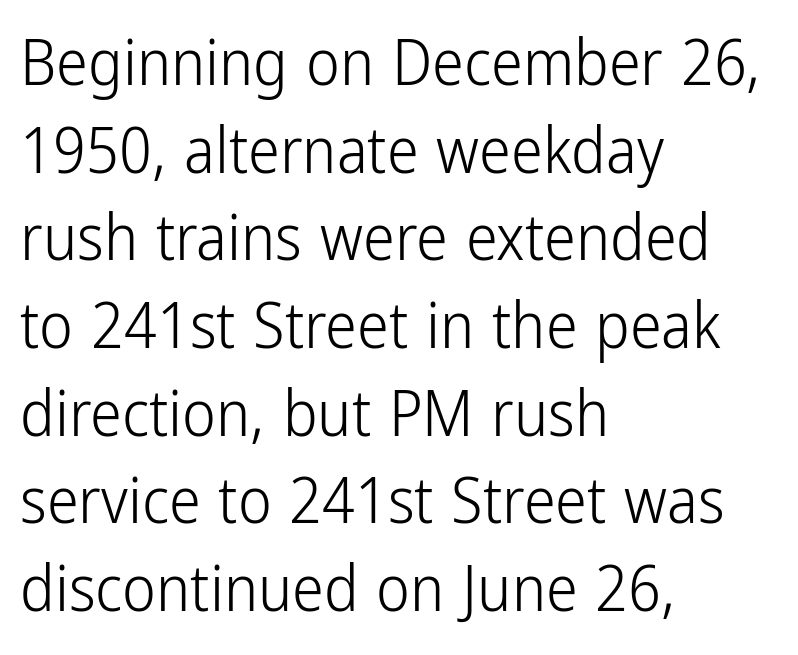
{"serif": "no", "italic": "no", "bold": "no", "weight": "light", "width": "condensed", "stroke_contrast": "low", "x_height": "medium", "monospaced": "no", "underline": "no", "align": "left", "line_spacing": "normal", "line_spacing_ratio": 1.37, "letter_spacing": "normal", "letter_spacing_em": 0.0, "glyph_px": 64}
